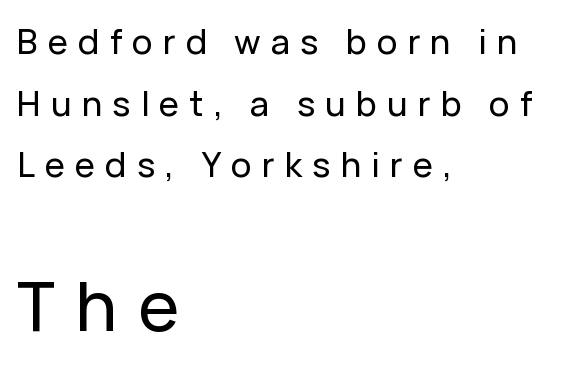
The image shows 69 px sans-serif type, upright; set left-aligned, line spacing 1.81x, unusually wide letter spacing (+0.3 em), not underlined; the second (bottom) block is 2.03x larger; low stroke contrast and a medium x-height.
